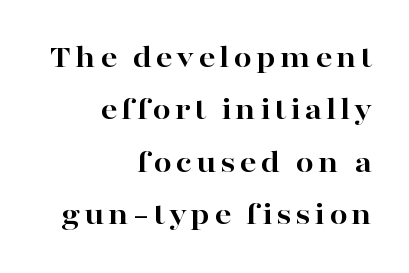
Proportional: the letters do not fall into vertical columns. Is the type bold? Yes — the strokes are clearly thick and heavy. Unlike italic type, these characters show no tilt at all. Does the copy run flush right? Yes — the right margin is perfectly even.
